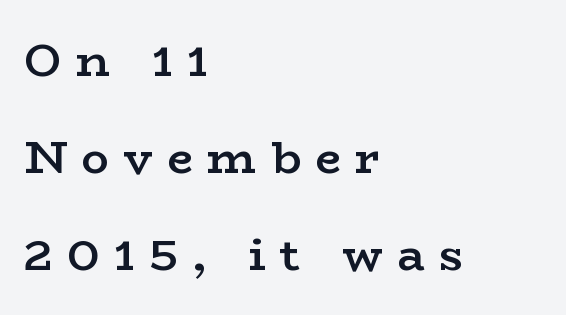
Q: Is the text bold? A: Semi-bold.
Q: Is the text italic (slanted)? A: No, it is upright.
Q: Is the typeface a serif or a sans-serif typeface? A: Serif.
Q: Is the text underlined? A: No.
Q: How is the paragraph aligned? A: Left-aligned.
Q: Is the spacing between letters normal or unusually wide? A: Unusually wide.
Q: Is the spacing between lines tight, normal or loose? A: Loose.
Q: Width (condensed, normal, or wide)? A: Wide.
Q: Stroke contrast? A: Low.
Q: x-height? A: Medium.
Q: Monospaced? A: No.
